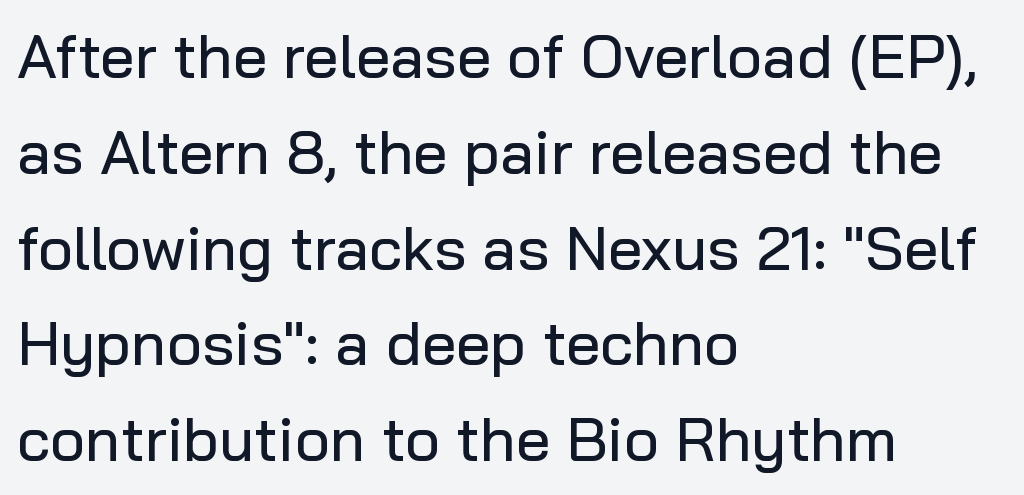
Has an underline been added? It has not. The rendering keeps characters at their native spacing. Notice how descenders clear the ascenders below comfortably — that's standard leading. I'd call this a sans setting — the letters go barefoot.
